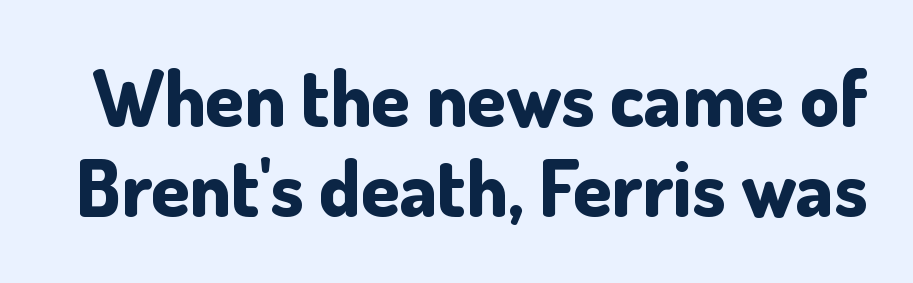
{"serif": "no", "italic": "no", "bold": "yes", "weight": "bold", "width": "normal", "stroke_contrast": "low", "x_height": "small", "monospaced": "no", "underline": "no", "line_spacing_ratio": 1.16, "letter_spacing": "normal", "letter_spacing_em": 0.0, "glyph_px": 78}
